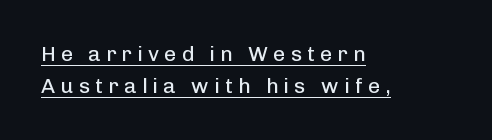
The image shows 21 px text type, upright; set left-aligned, normal line spacing (1.51x), unusually wide letter spacing (+0.25 em), underlined.
